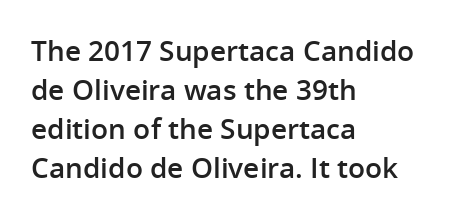
Does extra space separate the letters? No, they use regular spacing. Varying glyph widths throughout — classic text-font behaviour. The rendering anchors every line to the left-hand side. Heft: intermediate — a semibold. Glance below the letters and you will spot only blank space.
